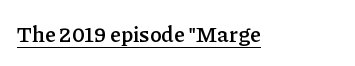
{"italic": "no", "bold": "semi", "underline": "yes", "letter_spacing": "normal", "letter_spacing_em": 0.0, "glyph_px": 22}
